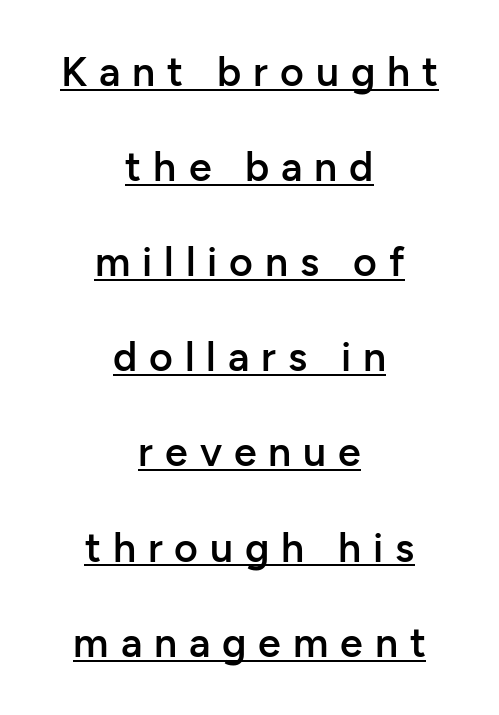
The image shows 41 px semibold sans-serif type, upright; set centered, loose line spacing (2.32x), unusually wide letter spacing (+0.29 em), underlined; low stroke contrast and a medium x-height.
